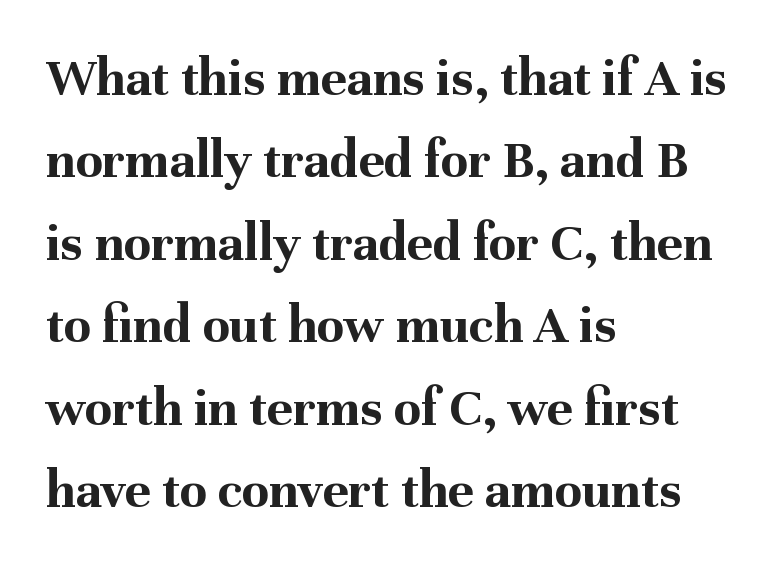
The image shows 55 px bold serif type, upright; set left-aligned, normal line spacing (1.5x), normal letter spacing, not underlined; medium stroke contrast and a medium x-height.
